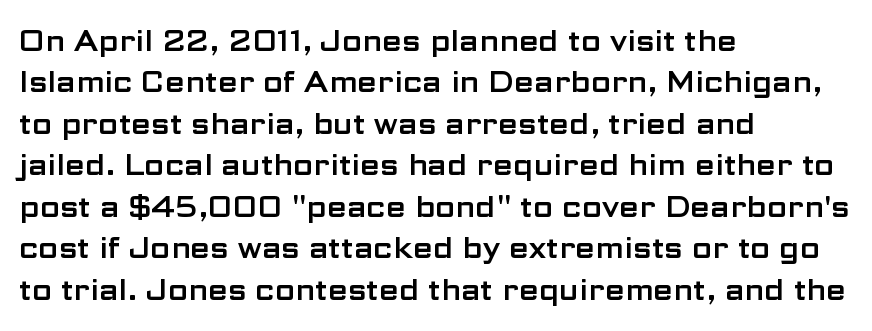
The image shows 29 px wide sans-serif type, upright; set left-aligned, normal line spacing (1.43x), normal letter spacing, not underlined; low stroke contrast and a medium x-height.
